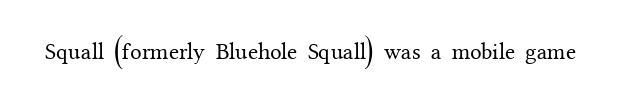
The image shows 23 px text type, upright; set normal letter spacing, not underlined.
